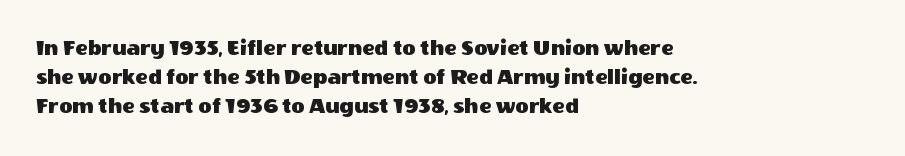
{"italic": "no", "underline": "no", "align": "left", "line_spacing": "normal", "line_spacing_ratio": 1.27, "letter_spacing": "normal", "letter_spacing_em": 0.0, "glyph_px": 23}
